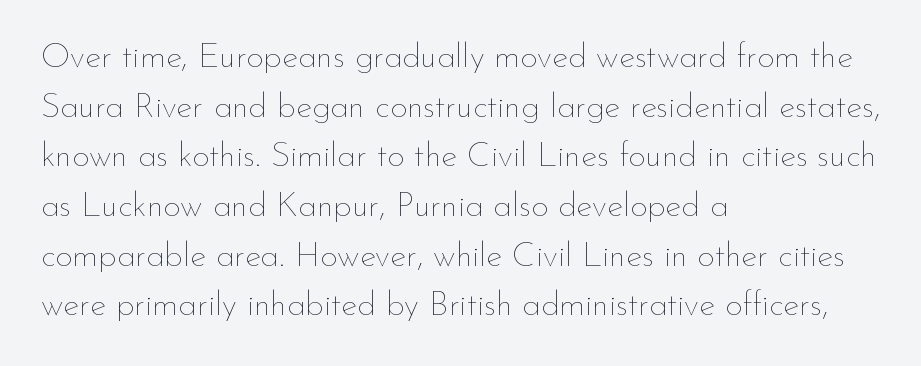
The string is rendered with underlining switched off. The letters sit at their default tracking, neither squeezed nor spread. Quick note: interline space is typical. Note the varied advance widths — an 'i' is clearly narrower than an 'm'. A quiet, ordinary-to-light weight characterises the typeface. Upright lettering throughout.
